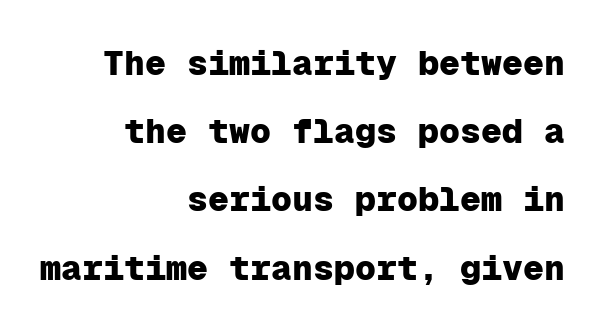
Chunky letters — that's bold for sure. The ragged edge is on the left, which tells us the setting is flush right. Descenders are the only things crossing below the line. Is this a sans? Yes — the strokes have no serifs. Rows of type keep a wide berth in the vertical direction. The tracking reads as untouched default to a designer's eye.
